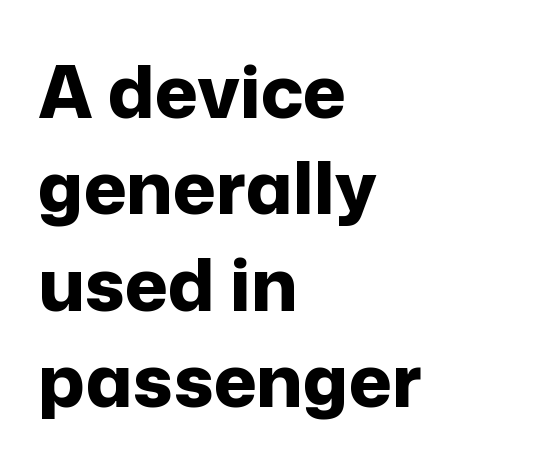
The image shows 73 px bold sans-serif type, upright; set left-aligned, normal line spacing (1.32x), normal letter spacing, not underlined; low stroke contrast and a medium x-height.
